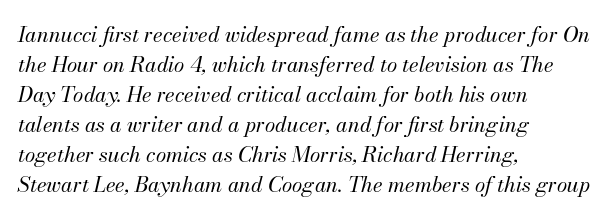
{"italic": "yes", "lean": "right", "slant_degrees": 13, "bold": "no", "underline": "no", "align": "left", "line_spacing": "normal", "line_spacing_ratio": 1.43, "letter_spacing": "normal", "letter_spacing_em": 0.0, "glyph_px": 21}
